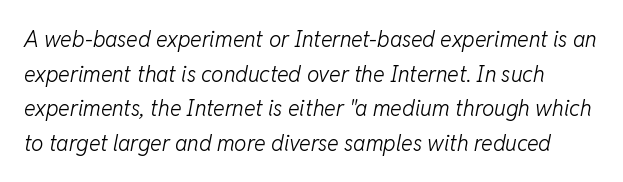
Q: Is the text bold? A: No.
Q: Is the text italic (slanted)? A: Yes, it leans right by about 11 degrees.
Q: Is the text underlined? A: No.
Q: Is the spacing between letters normal or unusually wide? A: Normal.
Q: Is the spacing between lines tight, normal or loose? A: Normal.
